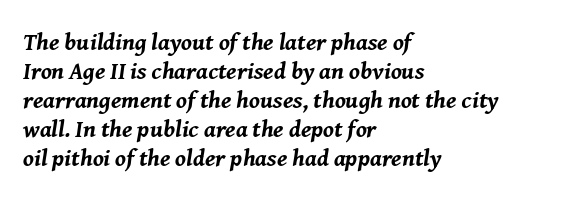
The passage is arranged the way most books set body copy — flush left. This rendering leaves character spacing at its baseline value. The glyphs look as if they've been sheared to an angle. Heavy-handed strokes throughout: this text is bold. Descenders hang freely into open space.
